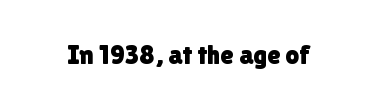
{"italic": "no", "underline": "no", "letter_spacing": "normal", "letter_spacing_em": 0.0, "glyph_px": 27}
